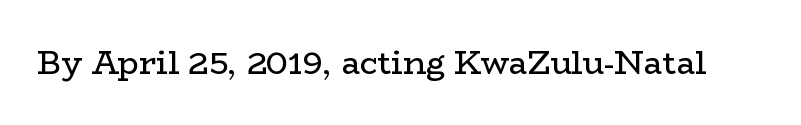
Q: Is the text bold? A: No.
Q: Is the text italic (slanted)? A: No, it is upright.
Q: Is the typeface a serif or a sans-serif typeface? A: Serif.
Q: Is the text underlined? A: No.
Q: Is the spacing between letters normal or unusually wide? A: Normal.
Q: Width (condensed, normal, or wide)? A: Wide.
Q: Stroke contrast? A: Low.
Q: x-height? A: Medium.
Q: Monospaced? A: No.
